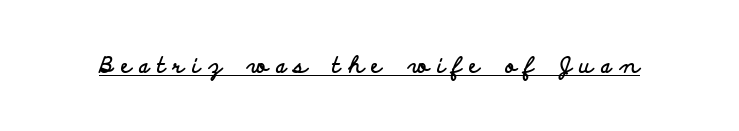
{"bold": "yes", "underline": "yes", "letter_spacing": "wide", "letter_spacing_em": 0.37, "glyph_px": 22}
